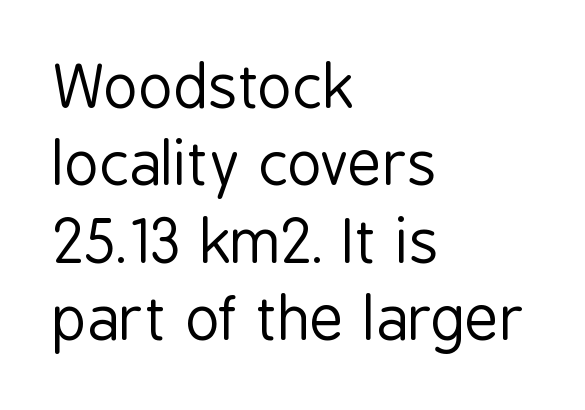
The image shows 59 px regular-weight, condensed sans-serif type, upright; set left-aligned, normal line spacing (1.31x), normal letter spacing, not underlined; low stroke contrast and a medium x-height.
